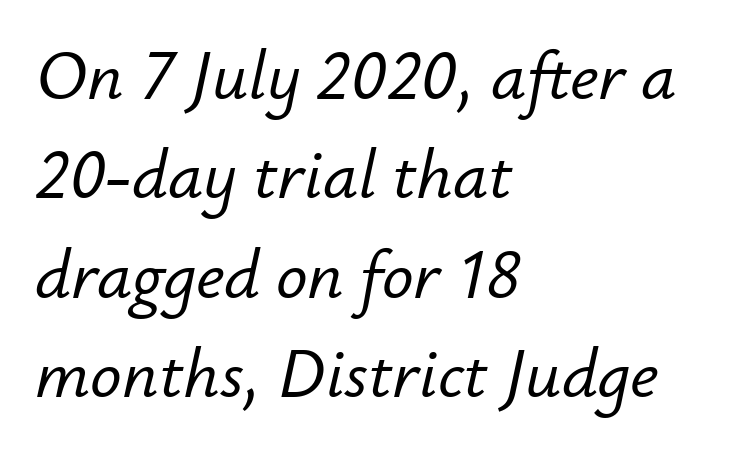
Q: Is the text italic (slanted)? A: Yes, it leans right by about 12 degrees.
Q: Is the text underlined? A: No.
Q: How is the paragraph aligned? A: Left-aligned.
Q: Is the spacing between letters normal or unusually wide? A: Normal.
Q: Is the spacing between lines tight, normal or loose? A: Normal.
Q: Width (condensed, normal, or wide)? A: Normal.
Q: Stroke contrast? A: Low.
Q: x-height? A: Small.
Q: Monospaced? A: No.
